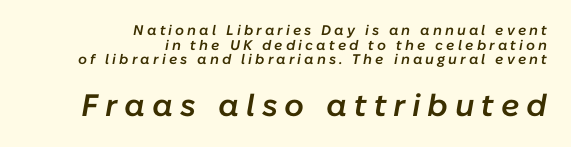
Tracking here is generous; glyphs stand well apart from one another. This sample trades vertical openness for compactness between lines. The sample has been set in demibold, a notch under bold. These lines stack with their right ends in a neat column.
